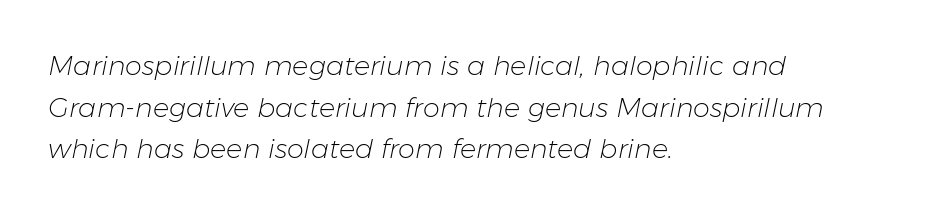
Q: Is the text bold? A: No.
Q: Is the text italic (slanted)? A: Yes, it leans right by about 11 degrees.
Q: Is the text underlined? A: No.
Q: How is the paragraph aligned? A: Left-aligned.
Q: Is the spacing between letters normal or unusually wide? A: Normal.
Q: Is the spacing between lines tight, normal or loose? A: Normal.
